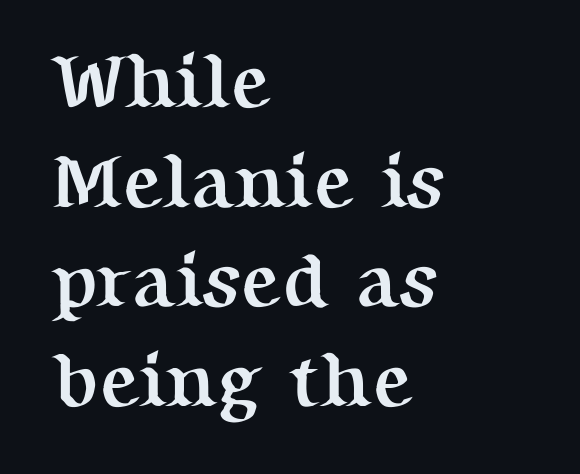
Q: Is the text bold? A: Yes.
Q: Is the text italic (slanted)? A: No, it is upright.
Q: Is the typeface a serif or a sans-serif typeface? A: Serif.
Q: Is the text underlined? A: No.
Q: How is the paragraph aligned? A: Left-aligned.
Q: Is the spacing between letters normal or unusually wide? A: Normal.
Q: Is the spacing between lines tight, normal or loose? A: Normal.
Q: Width (condensed, normal, or wide)? A: Normal.
Q: Stroke contrast? A: Medium.
Q: x-height? A: Medium.
Q: Monospaced? A: No.
